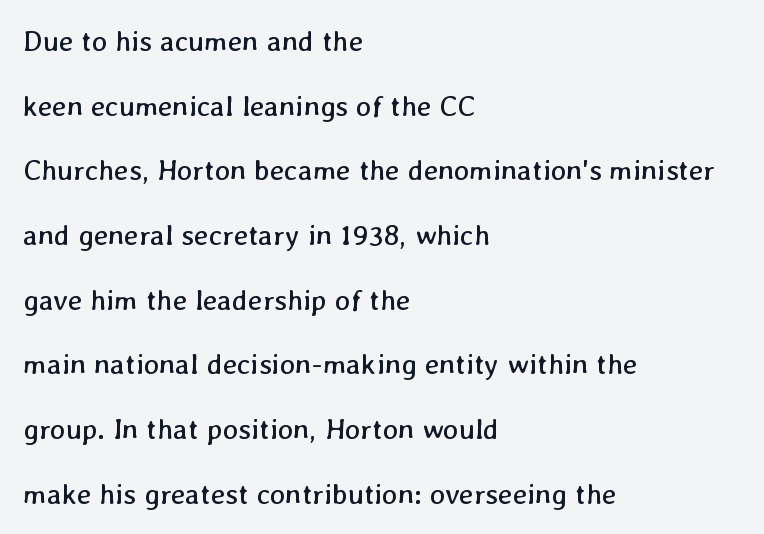
How would I describe the line gaps? Wide and relaxed. The passage is arranged the way most books set body copy — flush left. Glyph-to-glyph distance matches everyday printed text. Underlining? Definitely not there. This sample has the flowing, uneven cadence of proportional lettering.
